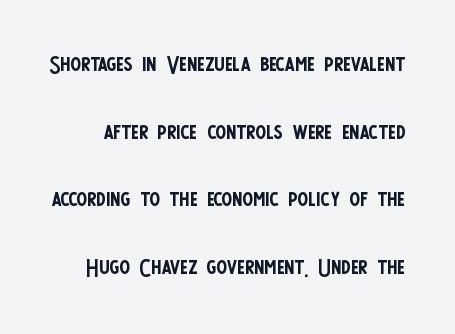
Q: Is the text bold? A: No.
Q: Is the text italic (slanted)? A: No, it is upright.
Q: Is the typeface a serif or a sans-serif typeface? A: Sans-serif.
Q: Is the text underlined? A: No.
Q: Is the spacing between letters normal or unusually wide? A: Normal.
Q: Is the spacing between lines tight, normal or loose? A: Loose.
Q: Width (condensed, normal, or wide)? A: Condensed.
Q: Stroke contrast? A: Low.
Q: x-height? A: Large.
Q: Monospaced? A: No.
